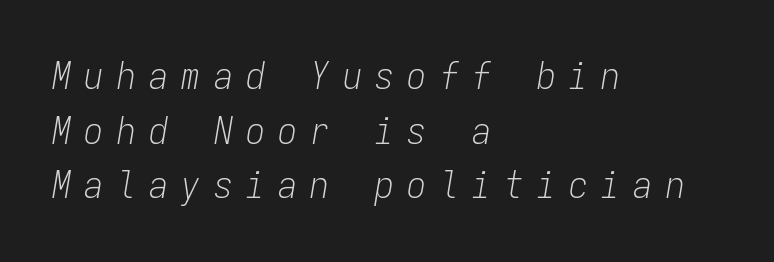
Loose tracking; the words dissolve into strings of separated letters. Is the block centered? No — it sits flush against the left margin. The rendering uses typewriter-style spacing with identical character cells. Just letters on the line, the space beneath them empty. The letters are slanted; this is an italic face.
